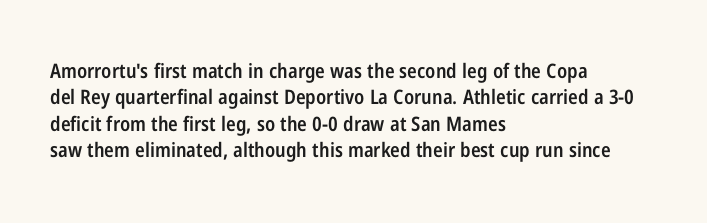
The image shows 20 px text type, upright; set left-aligned, normal line spacing (1.32x), normal letter spacing, not underlined.
